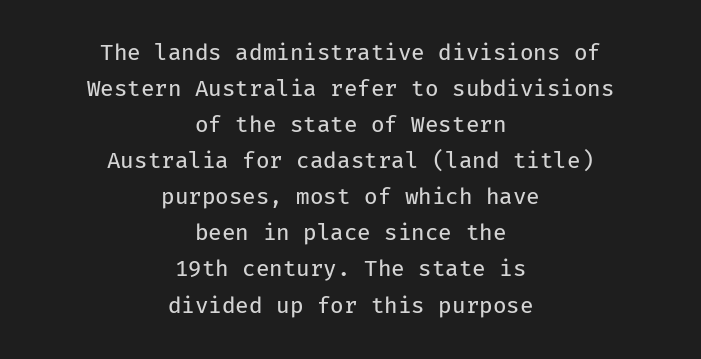
A quiet, ordinary-to-light weight characterises the typeface. Descenders hang freely into open space. The typesetter chose a symmetrical, centered arrangement here. Glyph-to-glyph distance matches everyday printed text.
